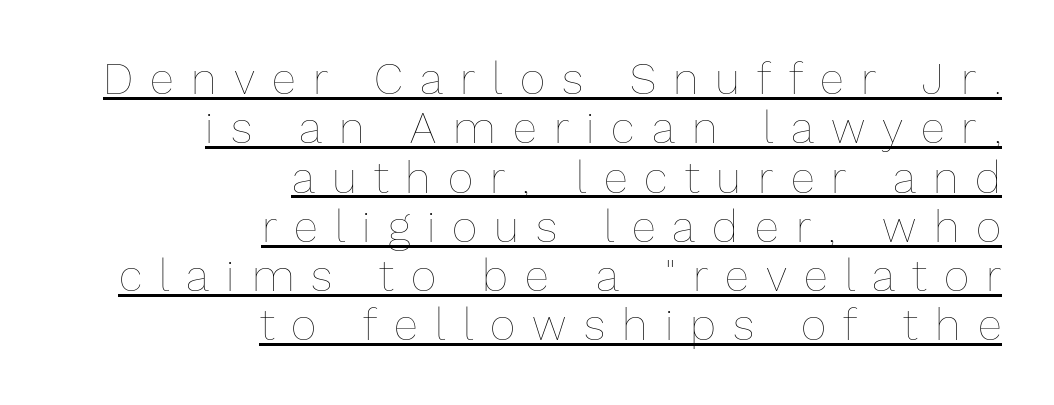
Q: Is the text bold? A: No.
Q: Is the text italic (slanted)? A: No, it is upright.
Q: Is the text underlined? A: Yes.
Q: How is the paragraph aligned? A: Right-aligned.
Q: Is the spacing between letters normal or unusually wide? A: Unusually wide.
Q: Is the spacing between lines tight, normal or loose? A: Tight.
Q: Width (condensed, normal, or wide)? A: Normal.
Q: Stroke contrast? A: Low.
Q: x-height? A: Medium.
Q: Monospaced? A: No.
